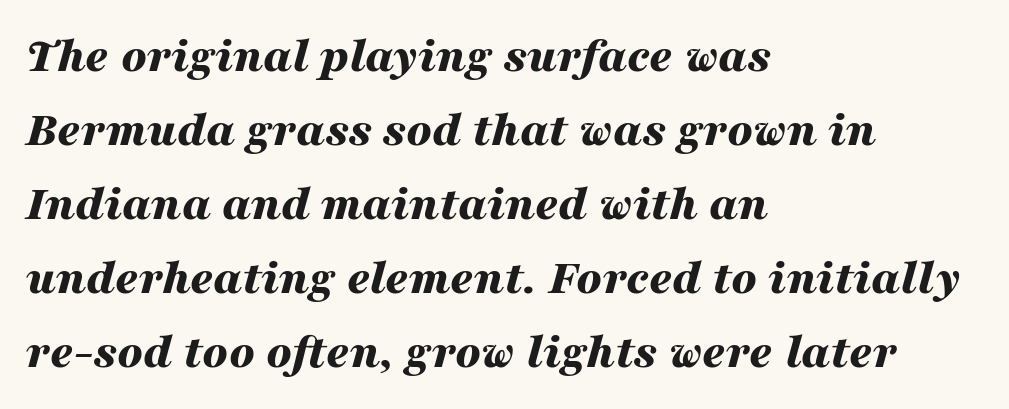
The passage shown stacks its lines at a standard gap. Left-aligned paragraph, ragged on the right. Check the space under the baseline: it is left empty. No extra tracking has been applied to these lines.
